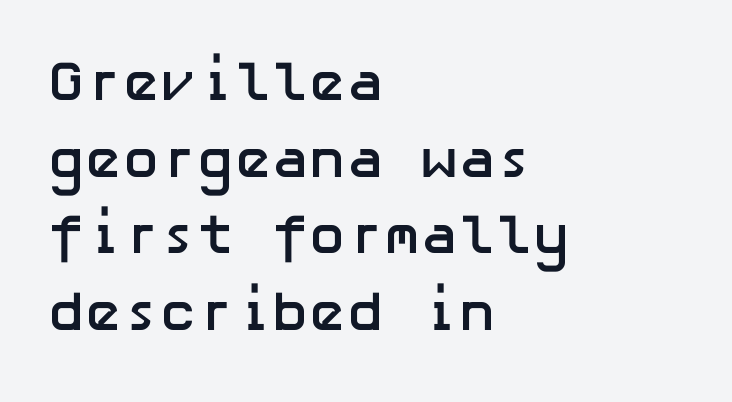
Quick note: not italic, upright. These lines keep a tight, regular rhythm from letter to letter. The lines sit at an ordinary, default distance from one another. The glyphs have the mass of a bold cut. The words here are not underlined. Short and long lines alike share a common starting point at left.
